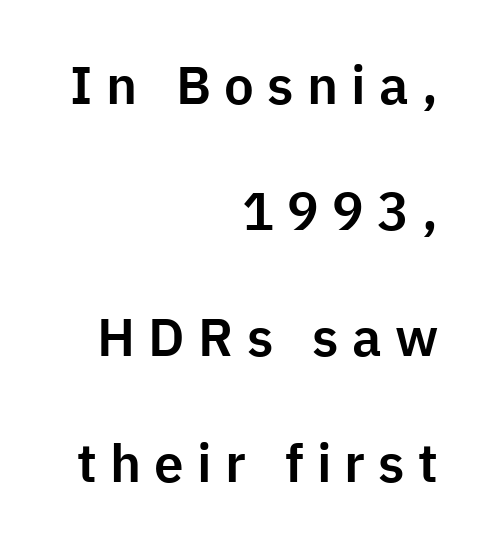
Ordinary non-slanted type is in use. Regarding leading, the lines here are spaced well apart. Bare-footed words on every line. You can tell from the bare stems that sans-serif type was used. In terms of letterspacing, this is a distinctly airy, spread setting. Spacing verdict: proportional, widths tailored to each character.
